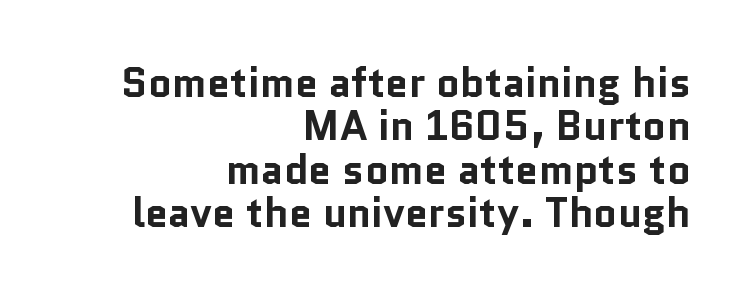
{"serif": "no", "italic": "no", "bold": "yes", "weight": "bold", "width": "normal", "stroke_contrast": "low", "x_height": "medium", "monospaced": "no", "underline": "no", "align": "right", "line_spacing": "tight", "line_spacing_ratio": 1.06, "letter_spacing": "normal", "letter_spacing_em": 0.0, "glyph_px": 41}
